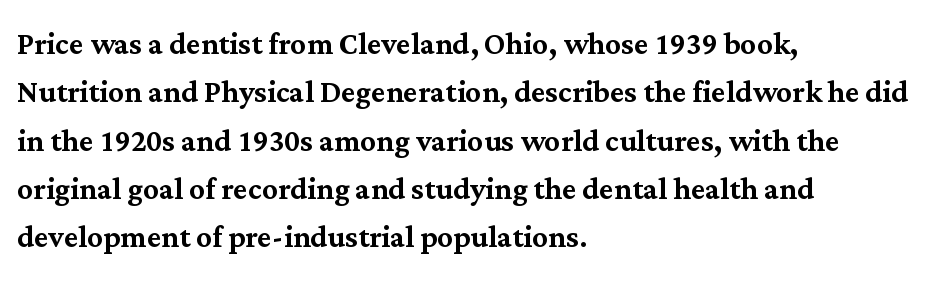
{"serif": "yes", "italic": "no", "width": "normal", "stroke_contrast": "medium", "x_height": "medium", "monospaced": "no", "underline": "no", "align": "left", "line_spacing_ratio": 1.24, "letter_spacing": "normal", "letter_spacing_em": 0.0, "glyph_px": 39}
